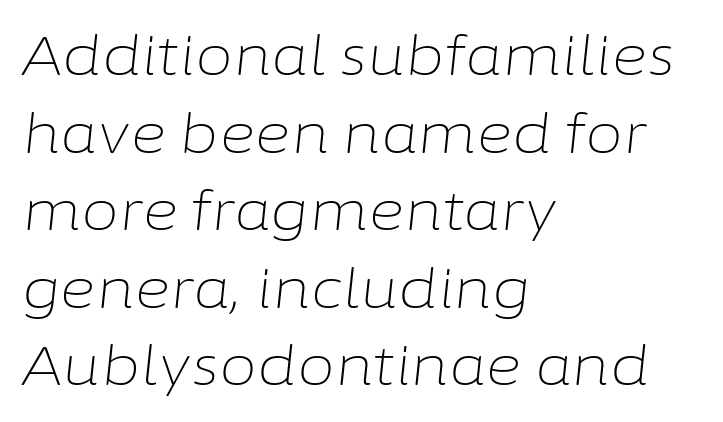
{"italic": "yes", "lean": "right", "slant_degrees": 6, "bold": "no", "weight": "light", "width": "normal", "stroke_contrast": "low", "x_height": "medium", "monospaced": "no", "underline": "no", "align": "left", "line_spacing": "normal", "line_spacing_ratio": 1.41, "letter_spacing": "normal", "letter_spacing_em": 0.0, "glyph_px": 55}
